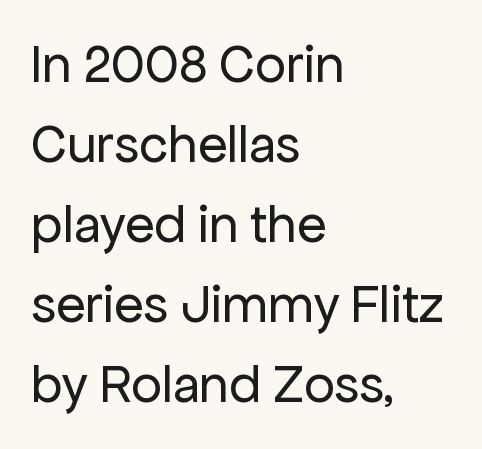
{"serif": "no", "italic": "no", "bold": "no", "weight": "regular", "width": "normal", "stroke_contrast": "low", "x_height": "medium", "monospaced": "no", "underline": "no", "align": "left", "line_spacing": "normal", "line_spacing_ratio": 1.48, "letter_spacing": "normal", "letter_spacing_em": 0.0, "glyph_px": 54}
